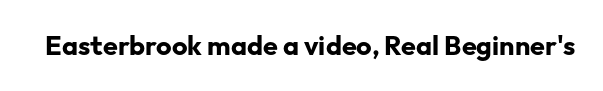
What stands out about the letter spacing? Nothing — it is the standard amount. No italicization has been applied; the sample stays upright. The gap between lines stays unmarked. Thick stems and heavy bowls — unmistakably bold.
